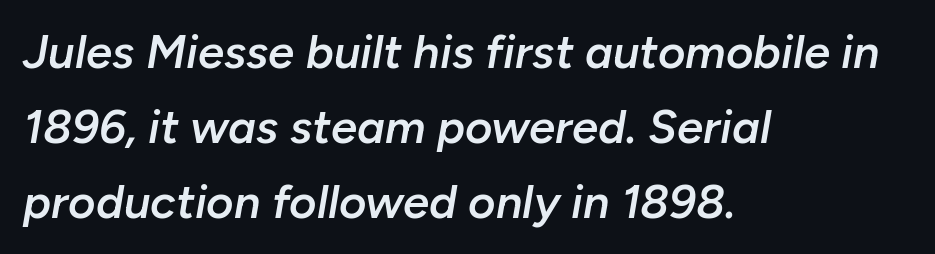
{"italic": "yes", "lean": "right", "slant_degrees": 10, "bold": "semi", "weight": "semibold", "width": "normal", "stroke_contrast": "low", "x_height": "medium", "monospaced": "no", "underline": "no", "align": "left", "line_spacing": "normal", "line_spacing_ratio": 1.6, "letter_spacing": "normal", "letter_spacing_em": 0.0, "glyph_px": 47}
